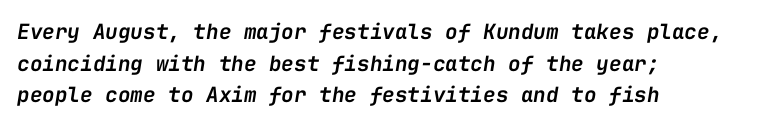
{"italic": "yes", "lean": "right", "slant_degrees": 9, "bold": "semi", "underline": "no", "align": "left", "line_spacing": "normal", "line_spacing_ratio": 1.51, "letter_spacing": "normal", "letter_spacing_em": 0.0, "glyph_px": 21}
